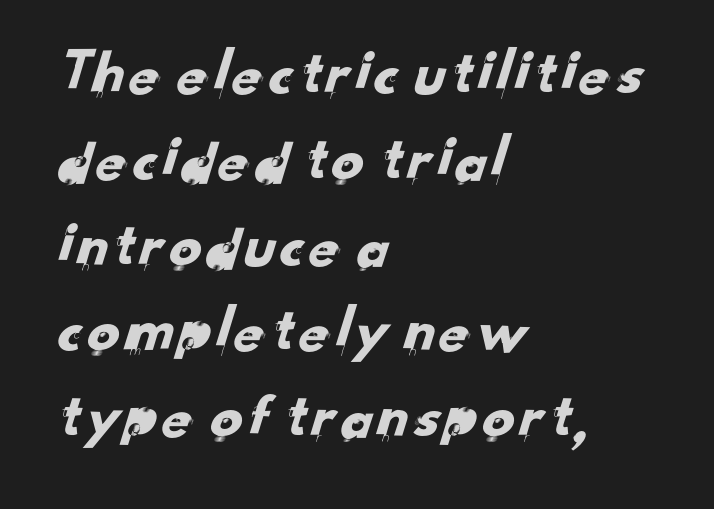
Q: Is the typeface a serif or a sans-serif typeface? A: Sans-serif.
Q: Is the text underlined? A: No.
Q: How is the paragraph aligned? A: Left-aligned.
Q: Is the spacing between letters normal or unusually wide? A: Normal.
Q: Is the spacing between lines tight, normal or loose? A: Normal.
Q: Width (condensed, normal, or wide)? A: Normal.
Q: Stroke contrast? A: Low.
Q: x-height? A: Small.
Q: Monospaced? A: No.
